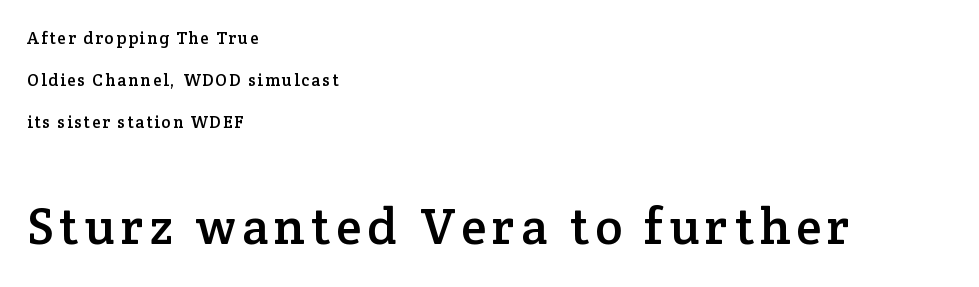
{"serif": "yes", "italic": "no", "width": "normal", "stroke_contrast": "low", "x_height": "medium", "monospaced": "no", "underline": "no", "align": "left", "line_spacing": "loose", "line_spacing_ratio": 2.46, "larger_block": "second", "size_ratio": 3.0, "glyph_px": 51}
